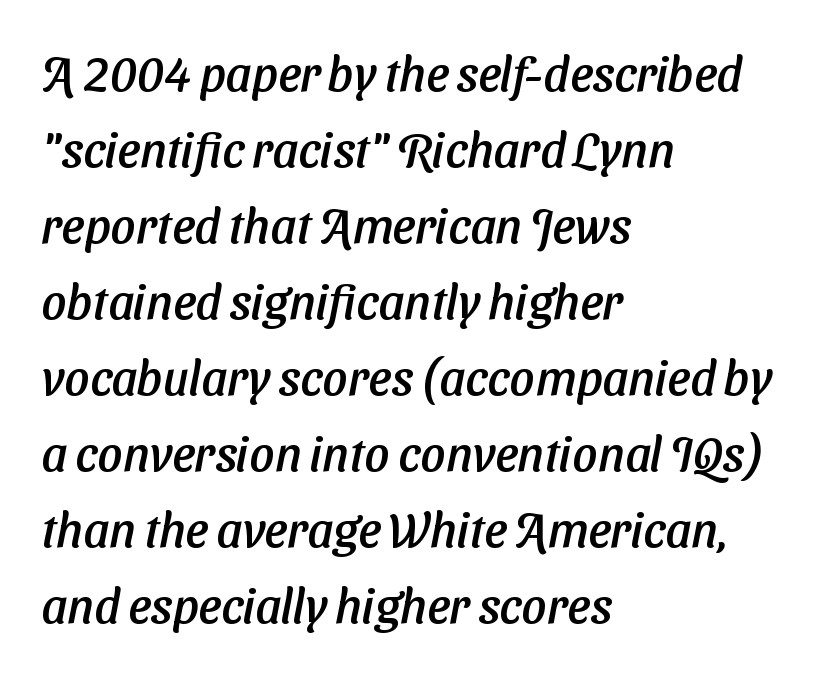
The image shows 49 px sans-serif type; set left-aligned, normal line spacing (1.55x), normal letter spacing, not underlined; low stroke contrast and a medium x-height.
